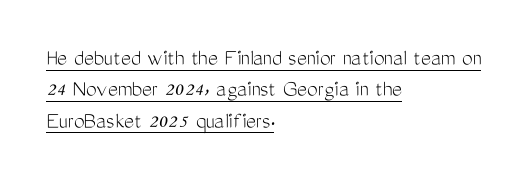
{"italic": "no", "bold": "no", "underline": "yes", "align": "left", "line_spacing": "normal", "line_spacing_ratio": 1.31, "letter_spacing": "normal", "letter_spacing_em": 0.0, "glyph_px": 24}
